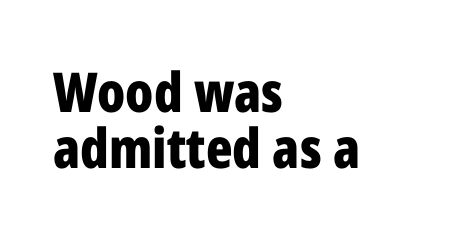
The image shows 55 px bold, condensed sans-serif type, upright; set left-aligned, tight line spacing (1.02x), normal letter spacing, not underlined; low stroke contrast and a medium x-height.
